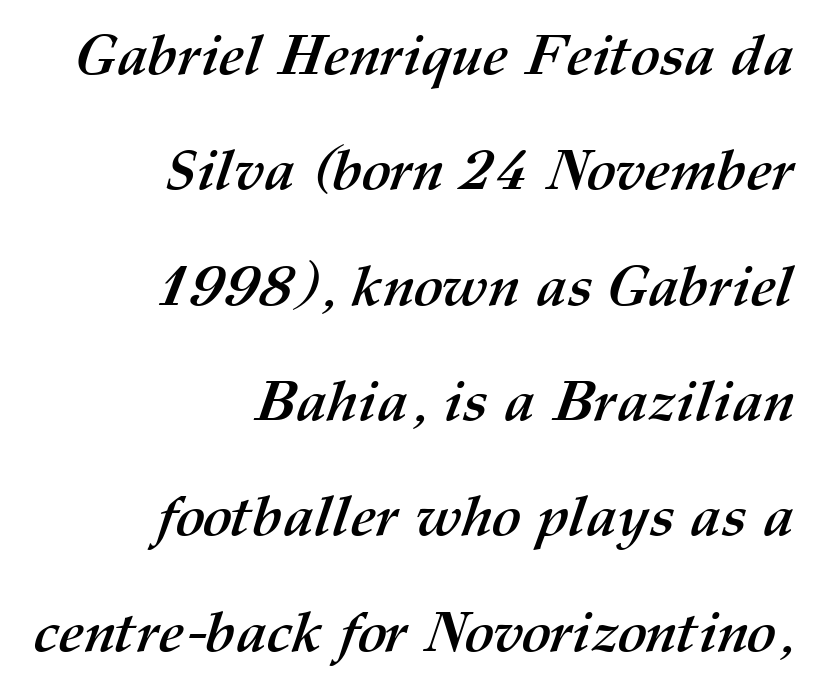
The words here are not underlined. All the whitespace from short lines collects on the left. The rendering uses a bold face; every stroke is thick and dark. The passage shown is typed in a proportional face where columns would drift. Baseline-to-baseline distance is far greater than the letter height.
